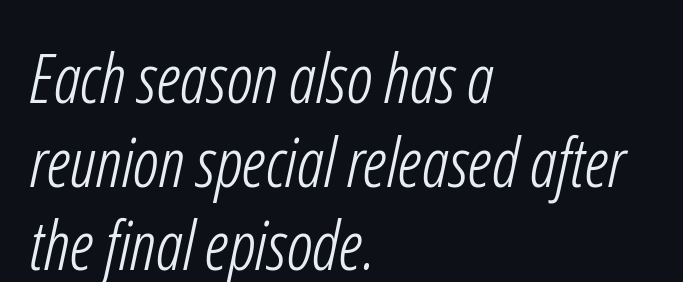
The image shows 68 px light, condensed sans-serif type; set left-aligned, line spacing 1.23x, normal letter spacing, not underlined; low stroke contrast and a medium x-height.
